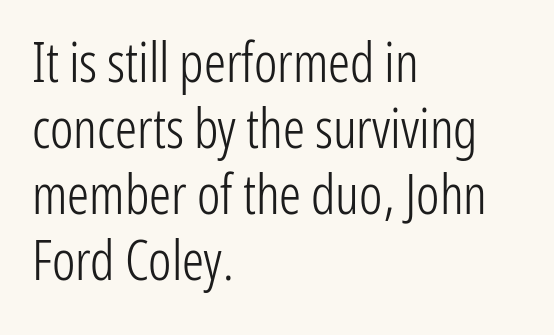
The image shows 55 px light, condensed sans-serif type, upright; set left-aligned, line spacing 1.2x, normal letter spacing, not underlined; low stroke contrast and a medium x-height.
